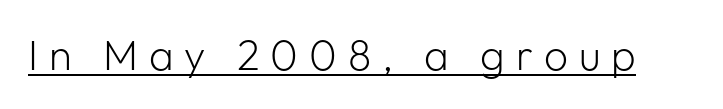
The image shows 42 px light sans-serif type, upright; set unusually wide letter spacing (+0.26 em), underlined; low stroke contrast and a medium x-height.
